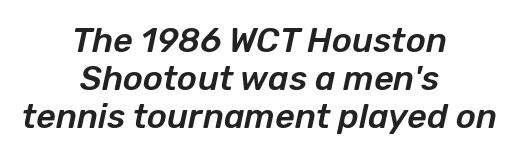
The line-height multiplier appears low, near solid setting. Centered paragraph, ragged on both sides. Glance below the letters and you will spot only blank space. Here the designer chose a conventional face with non-uniform glyph widths. Tall strokes in this sample are angled rather than plumb. Here the glyphs are tracked normally, forming tight word shapes.
